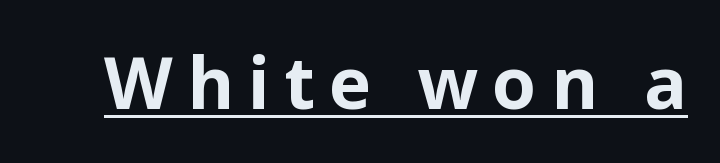
Type style note: lacks serifs. This sample uses expanded letter spacing, leaving extra air between glyphs. The typesetting leans heavy: a genuine bold. The specimen reads as upright at a glance. In designer terms, the underline attribute is active on this setting. Think of a printed novel: that variable character pitch is what you see here.
